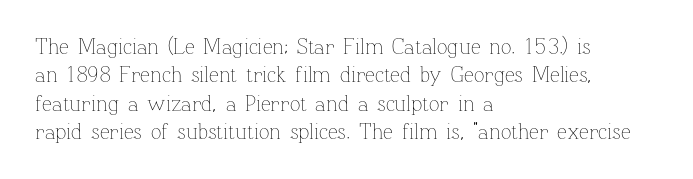
Q: Is the text bold? A: No.
Q: Is the text italic (slanted)? A: No, it is upright.
Q: Is the text underlined? A: No.
Q: How is the paragraph aligned? A: Left-aligned.
Q: Is the spacing between letters normal or unusually wide? A: Normal.
Q: Is the spacing between lines tight, normal or loose? A: Normal.
